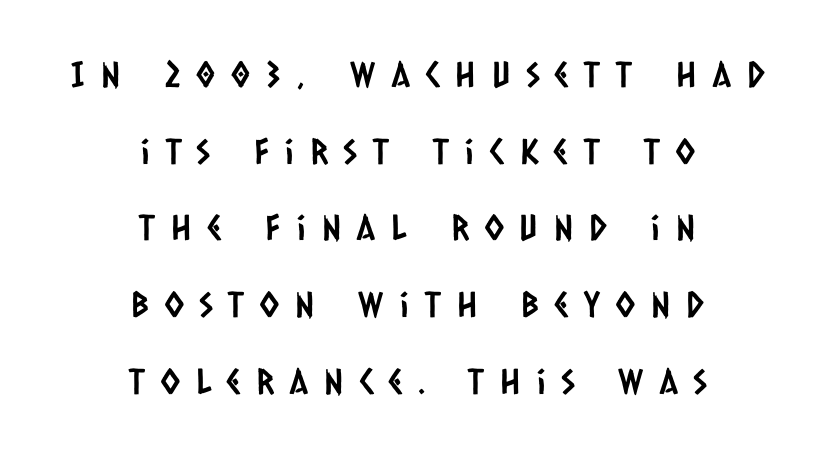
{"serif": "no", "width": "condensed", "stroke_contrast": "low", "x_height": "large", "monospaced": "no", "underline": "no", "align": "center", "line_spacing": "loose", "line_spacing_ratio": 2.19, "letter_spacing": "wide", "letter_spacing_em": 0.46, "glyph_px": 35}
